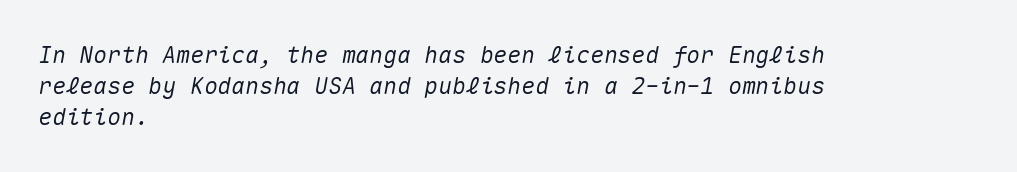
Q: Is the text italic (slanted)? A: Yes, it leans right by about 10 degrees.
Q: Is the text underlined? A: No.
Q: How is the paragraph aligned? A: Left-aligned.
Q: Is the spacing between letters normal or unusually wide? A: Normal.
Q: Is the spacing between lines tight, normal or loose? A: Normal.
